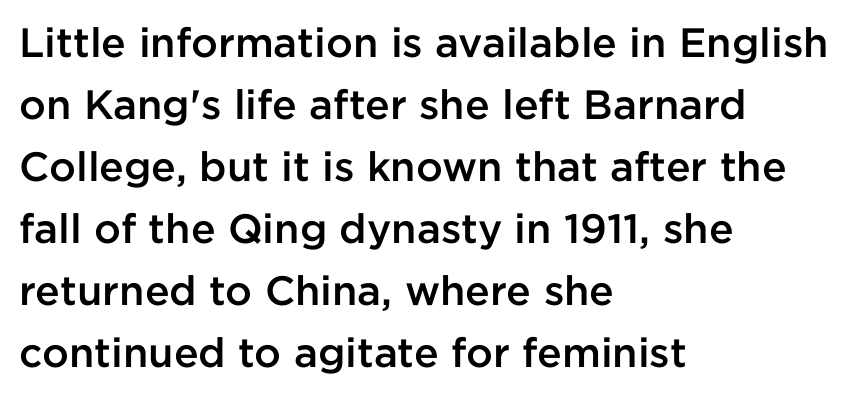
Q: Is the text bold? A: Semi-bold.
Q: Is the text italic (slanted)? A: No, it is upright.
Q: Is the typeface a serif or a sans-serif typeface? A: Sans-serif.
Q: Is the text underlined? A: No.
Q: How is the paragraph aligned? A: Left-aligned.
Q: Is the spacing between letters normal or unusually wide? A: Normal.
Q: Is the spacing between lines tight, normal or loose? A: Normal.
Q: Width (condensed, normal, or wide)? A: Normal.
Q: Stroke contrast? A: Low.
Q: x-height? A: Medium.
Q: Monospaced? A: No.
